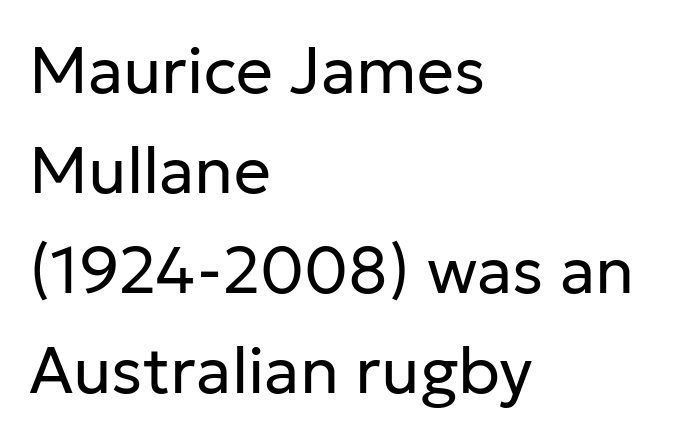
Q: Is the text bold? A: No.
Q: Is the text italic (slanted)? A: No, it is upright.
Q: Is the typeface a serif or a sans-serif typeface? A: Sans-serif.
Q: Is the text underlined? A: No.
Q: How is the paragraph aligned? A: Left-aligned.
Q: Is the spacing between letters normal or unusually wide? A: Normal.
Q: Is the spacing between lines tight, normal or loose? A: Normal.
Q: Width (condensed, normal, or wide)? A: Normal.
Q: Stroke contrast? A: Low.
Q: x-height? A: Medium.
Q: Monospaced? A: No.
